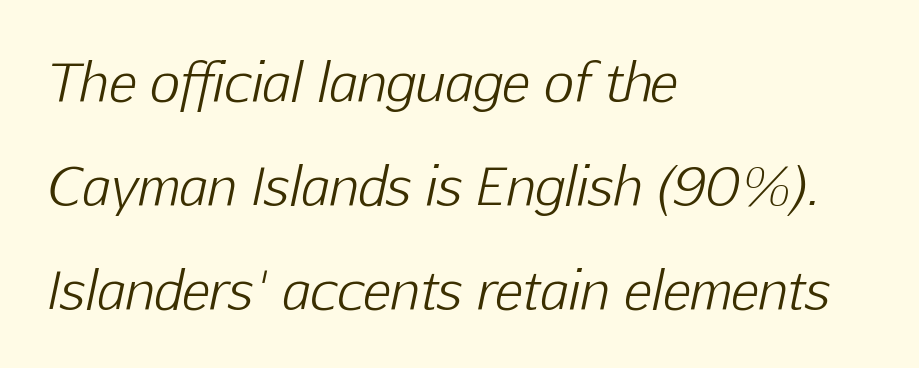
The image shows 52 px light type, italic (leaning right); set left-aligned, loose line spacing (2.0x), normal letter spacing, not underlined; low stroke contrast and a medium x-height.
